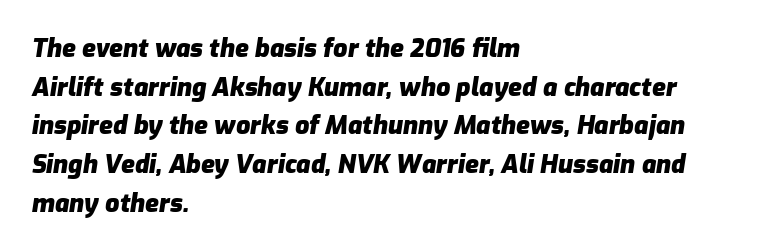
{"italic": "yes", "lean": "right", "slant_degrees": 9, "bold": "yes", "underline": "no", "align": "left", "line_spacing": "normal", "line_spacing_ratio": 1.55, "letter_spacing": "normal", "letter_spacing_em": 0.0, "glyph_px": 25}
